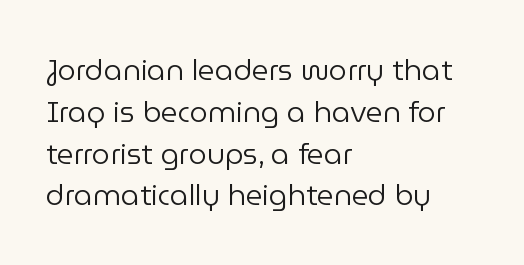
{"serif": "no", "italic": "no", "bold": "no", "weight": "regular", "width": "normal", "stroke_contrast": "low", "x_height": "medium", "monospaced": "no", "underline": "no", "align": "left", "line_spacing": "normal", "line_spacing_ratio": 1.44, "letter_spacing": "normal", "letter_spacing_em": 0.0, "glyph_px": 29}
